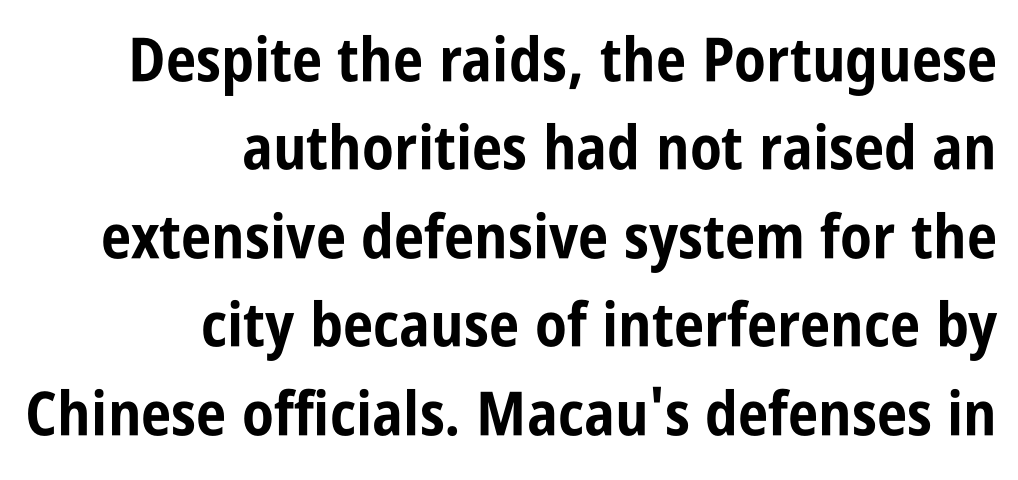
Q: Is the text bold? A: Yes.
Q: Is the text italic (slanted)? A: No, it is upright.
Q: Is the typeface a serif or a sans-serif typeface? A: Sans-serif.
Q: Is the text underlined? A: No.
Q: How is the paragraph aligned? A: Right-aligned.
Q: Is the spacing between letters normal or unusually wide? A: Normal.
Q: Is the spacing between lines tight, normal or loose? A: Normal.
Q: Width (condensed, normal, or wide)? A: Condensed.
Q: Stroke contrast? A: Low.
Q: x-height? A: Large.
Q: Monospaced? A: No.
